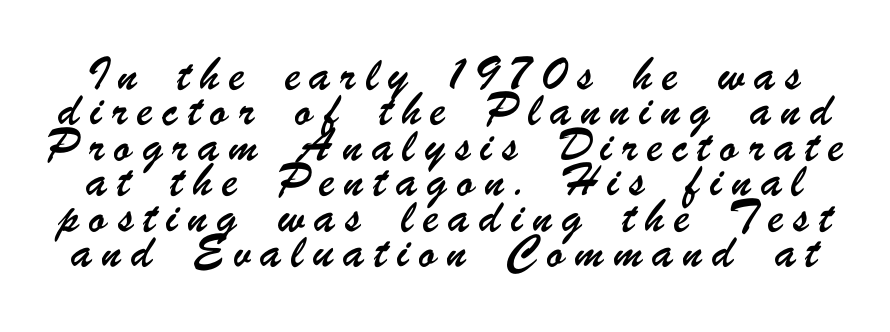
{"underline": "no", "line_spacing": "normal", "line_spacing_ratio": 1.69, "letter_spacing": "wide", "letter_spacing_em": 0.46, "glyph_px": 21}
